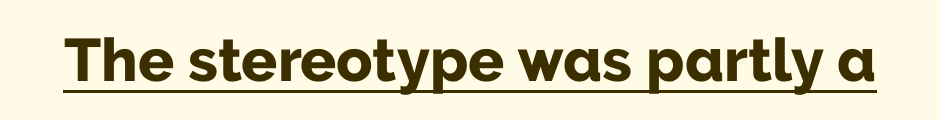
{"serif": "no", "italic": "no", "bold": "yes", "weight": "bold", "width": "normal", "stroke_contrast": "low", "x_height": "medium", "monospaced": "no", "underline": "yes", "letter_spacing": "normal", "letter_spacing_em": 0.0, "glyph_px": 60}
